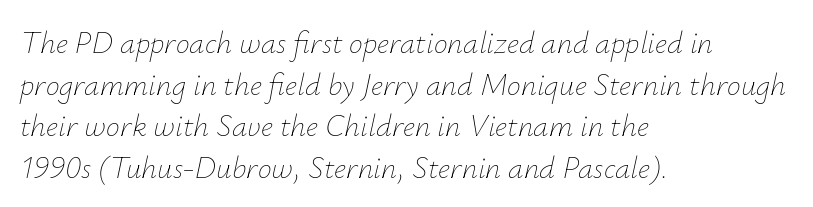
The image shows 31 px thin type, italic (leaning right); set left-aligned, normal line spacing (1.34x), normal letter spacing, not underlined; low stroke contrast and a small x-height.
